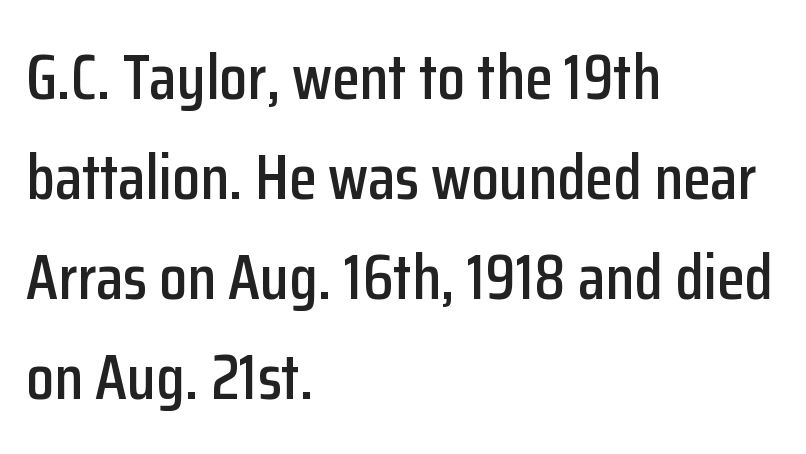
The image shows 64 px condensed sans-serif type, upright; set left-aligned, normal line spacing (1.56x), normal letter spacing, not underlined; low stroke contrast and a medium x-height.
